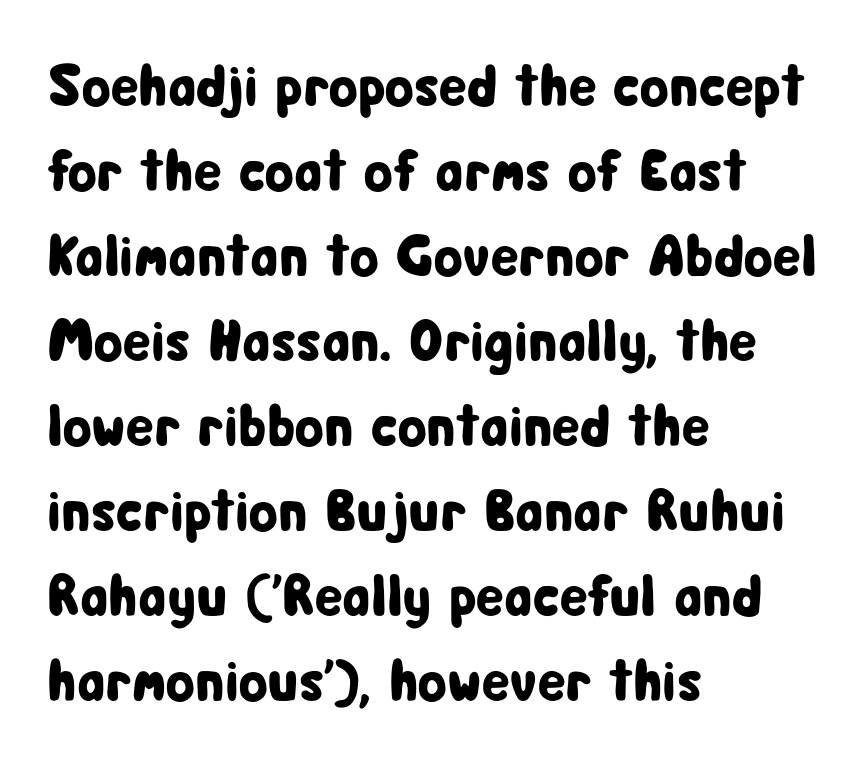
The image shows 59 px condensed sans-serif type, upright; set left-aligned, normal line spacing (1.44x), normal letter spacing, not underlined; low stroke contrast and a medium x-height.
